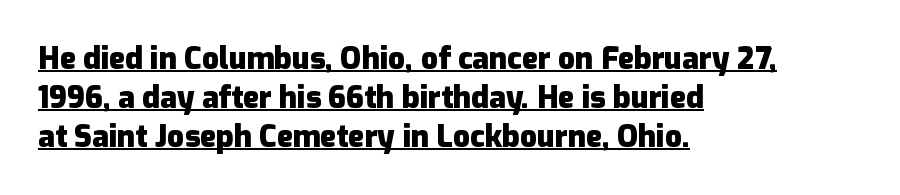
The rendering anchors every line to the left-hand side. Check where the strokes stop: nothing finishes them off — pure sans. Is this a fixed-width face? No — the glyphs have proportional, varying widths. Inter-character spacing is left at the font's built-in metrics. Whoever set this chose a conventional vertical rhythm.
